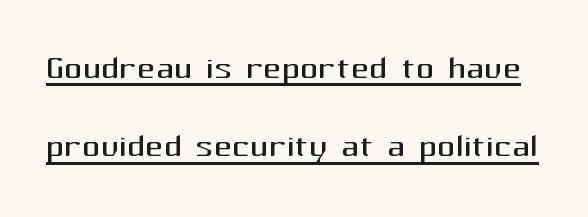
Each letter keeps its own natural width here, so spacing adapts to shape. Nothing sits at the stroke ends, so this counts as sans-serif. No chunkiness to these letters — they're not bold. The gaps between neighbouring characters are ordinary and unremarkable.
